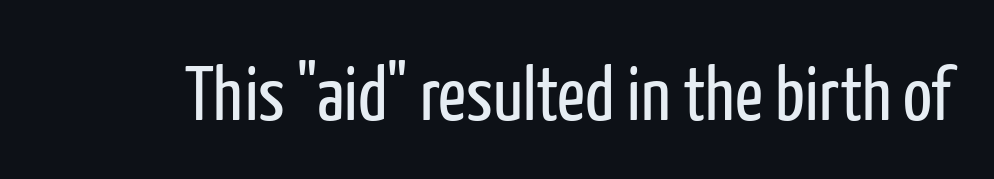
Unlike a traditional serif, this face leaves its strokes unadorned. Varying glyph widths throughout — classic text-font behaviour. Inter-character spacing is left at the font's built-in metrics. The weight would be labelled regular, book, light, or lighter still.
